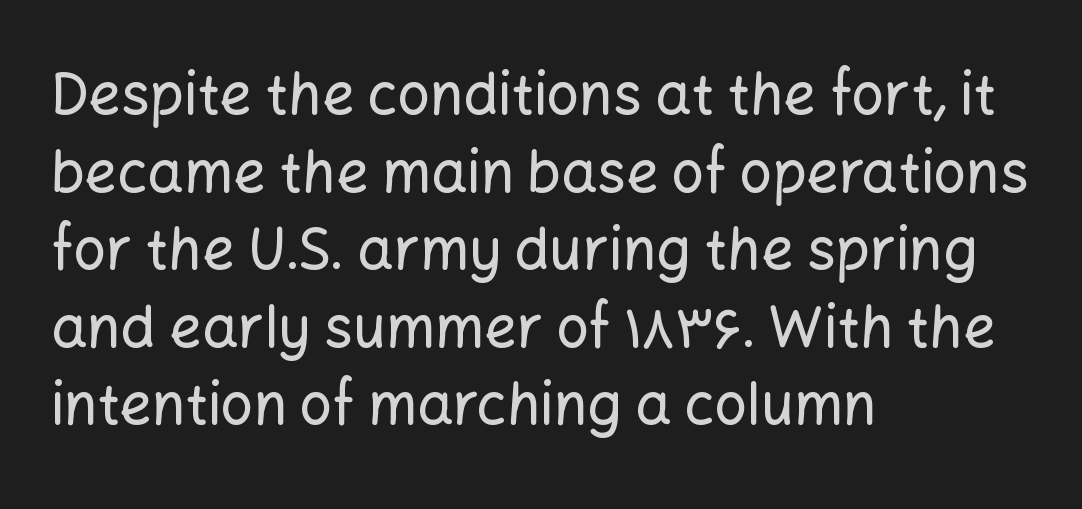
Varying glyph widths throughout — classic text-font behaviour. Alignment: flush left. The lines sit at an ordinary, default distance from one another. Is this a sans? Yes — the strokes have no serifs. The letters stand upright; this is a roman face. Compared with typical body copy, the letter spacing here is the same.
